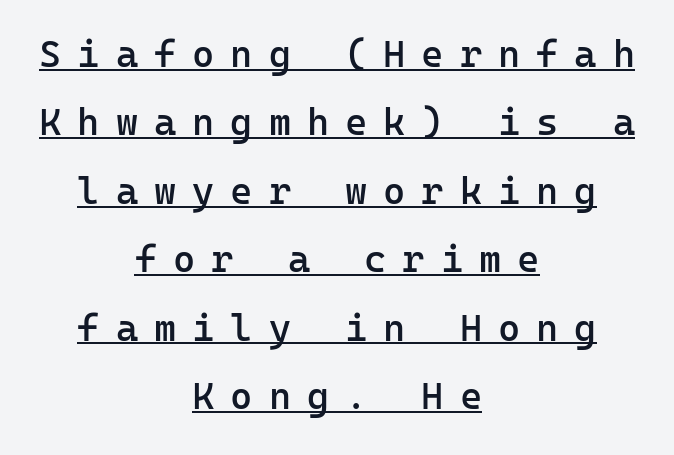
Q: Is the text bold? A: Semi-bold.
Q: Is the text italic (slanted)? A: No, it is upright.
Q: Is the typeface a serif or a sans-serif typeface? A: Sans-serif.
Q: Is the text underlined? A: Yes.
Q: How is the paragraph aligned? A: Centered.
Q: Is the spacing between letters normal or unusually wide? A: Unusually wide.
Q: Width (condensed, normal, or wide)? A: Normal.
Q: Stroke contrast? A: Low.
Q: x-height? A: Medium.
Q: Monospaced? A: Yes.
